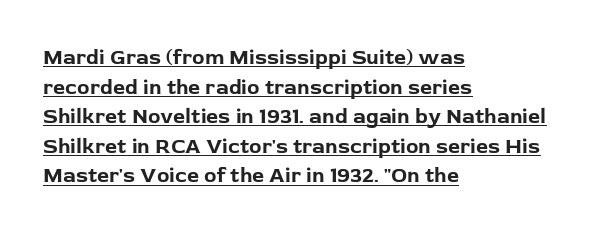
Normally led — the rows are evenly, conventionally spaced. The passage shown is emphatically bold. Vertical strokes here are truly vertical. The lines are quadded left. Like a heading marked for emphasis, these lines bear an underscore. The type is set solid horizontally, with unmodified tracking.
